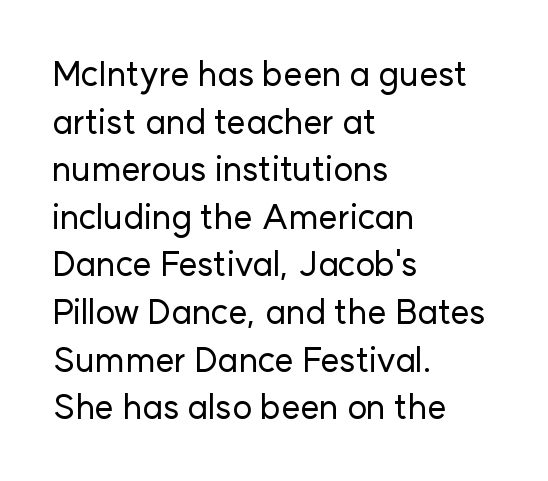
The image shows 34 px sans-serif type, upright; set left-aligned, normal line spacing (1.4x), normal letter spacing, not underlined; low stroke contrast and a medium x-height.
